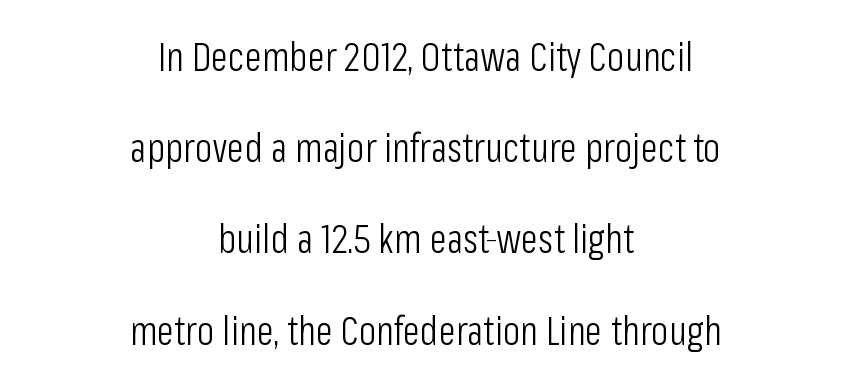
The image shows 40 px light, condensed sans-serif type, upright; set centered, loose line spacing (2.28x), normal letter spacing, not underlined; low stroke contrast and a medium x-height.
